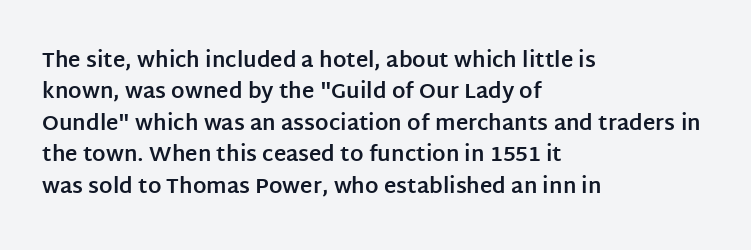
The image shows 21 px bold type, upright; set left-aligned, normal line spacing (1.5x), normal letter spacing, not underlined.
